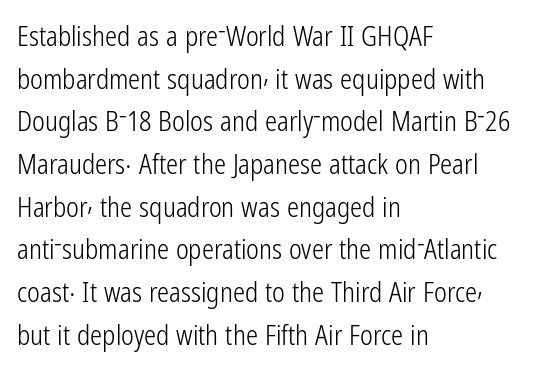
{"italic": "no", "bold": "no", "underline": "no", "align": "left", "line_spacing": "normal", "line_spacing_ratio": 1.58, "letter_spacing": "normal", "letter_spacing_em": 0.0, "glyph_px": 27}
